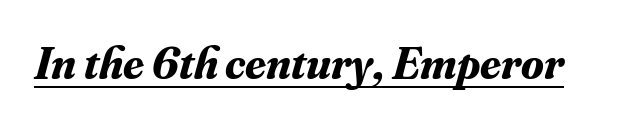
Q: Is the text bold? A: Yes.
Q: Is the text italic (slanted)? A: Yes, it leans right by about 16 degrees.
Q: Is the typeface a serif or a sans-serif typeface? A: Serif.
Q: Is the text underlined? A: Yes.
Q: Is the spacing between letters normal or unusually wide? A: Normal.
Q: Width (condensed, normal, or wide)? A: Normal.
Q: Stroke contrast? A: Medium.
Q: x-height? A: Small.
Q: Monospaced? A: No.
